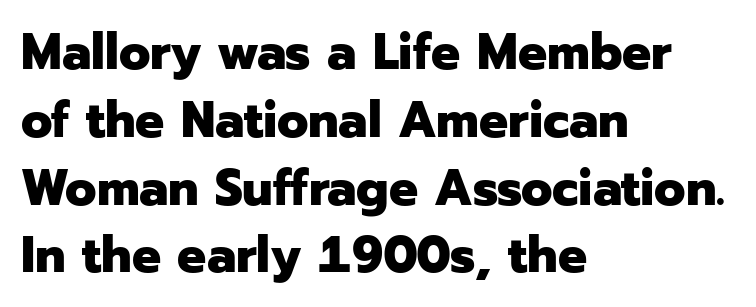
The characters look thick and weighty, a clear bold. Leading: standard. Each letter keeps its own natural width here, so spacing adapts to shape. The letters sit at their default tracking, neither squeezed nor spread.
